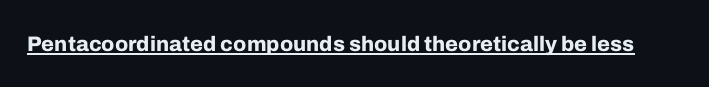
Q: Is the text bold? A: Yes.
Q: Is the text italic (slanted)? A: No, it is upright.
Q: Is the text underlined? A: Yes.
Q: Is the spacing between letters normal or unusually wide? A: Normal.
